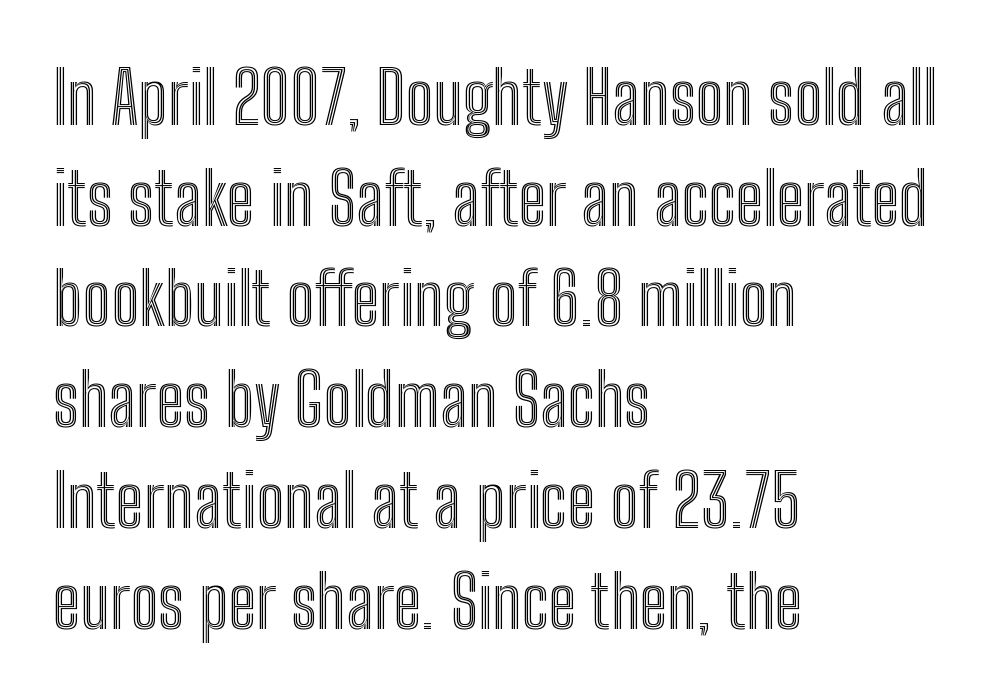
{"italic": "no", "width": "condensed", "x_height": "medium", "monospaced": "no", "underline": "no", "align": "left", "line_spacing": "normal", "line_spacing_ratio": 1.38, "letter_spacing": "normal", "letter_spacing_em": 0.0, "glyph_px": 73}
